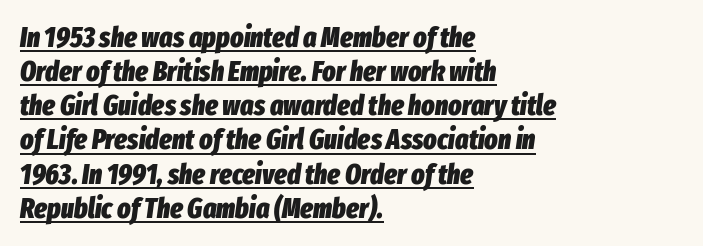
{"italic": "yes", "lean": "right", "slant_degrees": 8, "bold": "yes", "weight": "heavy", "width": "condensed", "stroke_contrast": "low", "x_height": "medium", "monospaced": "no", "underline": "yes", "align": "left", "line_spacing_ratio": 1.22, "letter_spacing": "normal", "letter_spacing_em": 0.0, "glyph_px": 28}
